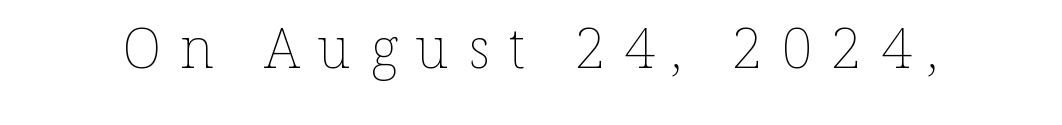
Plain, unruled lines of type. Honestly, the letter spacing is so wide it's the main thing you notice. Is there any slant? The stems are plumb. Is the stroke heavy? The answer is a plain regular-or-lighter.
